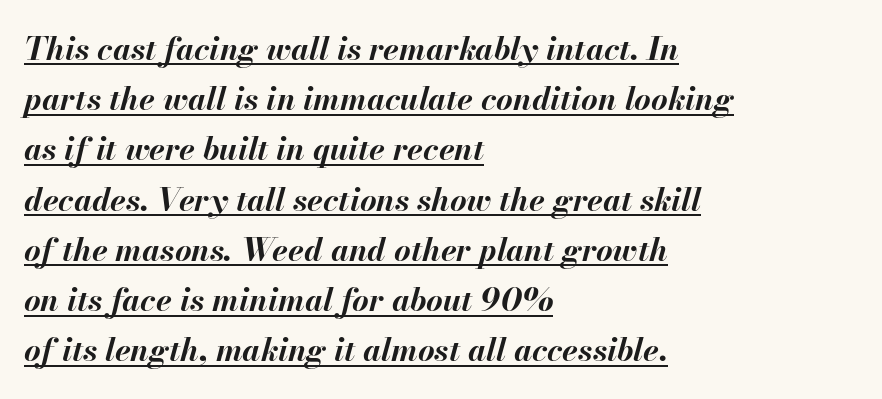
Q: Is the text bold? A: Yes.
Q: Is the text italic (slanted)? A: Yes, it leans right by about 13 degrees.
Q: Is the text underlined? A: Yes.
Q: How is the paragraph aligned? A: Left-aligned.
Q: Is the spacing between letters normal or unusually wide? A: Normal.
Q: Is the spacing between lines tight, normal or loose? A: Normal.
Q: Width (condensed, normal, or wide)? A: Normal.
Q: Stroke contrast? A: Medium.
Q: x-height? A: Small.
Q: Monospaced? A: No.
